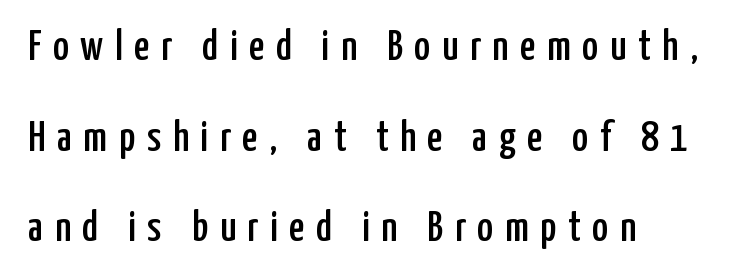
{"serif": "no", "italic": "no", "width": "condensed", "stroke_contrast": "low", "x_height": "medium", "monospaced": "no", "underline": "no", "align": "left", "line_spacing": "loose", "line_spacing_ratio": 2.11, "letter_spacing": "wide", "letter_spacing_em": 0.27, "glyph_px": 43}
